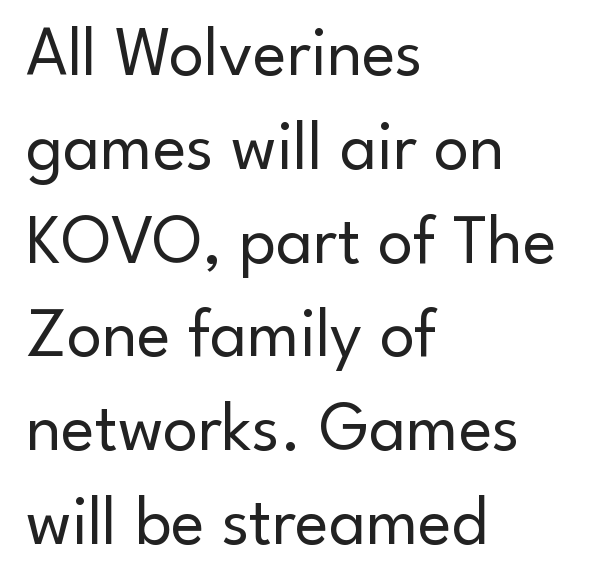
Q: Is the text bold? A: No.
Q: Is the text italic (slanted)? A: No, it is upright.
Q: Is the typeface a serif or a sans-serif typeface? A: Sans-serif.
Q: Is the text underlined? A: No.
Q: How is the paragraph aligned? A: Left-aligned.
Q: Is the spacing between letters normal or unusually wide? A: Normal.
Q: Is the spacing between lines tight, normal or loose? A: Normal.
Q: Width (condensed, normal, or wide)? A: Normal.
Q: Stroke contrast? A: Low.
Q: x-height? A: Small.
Q: Monospaced? A: No.
